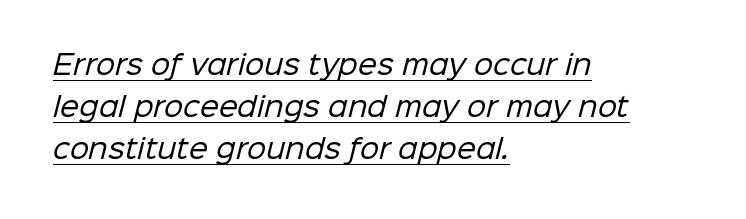
The passage shown stacks its lines at a standard gap. Heaviness? Minimal to ordinary, like unemphasized prose. Here the glyphs are tracked normally, forming tight word shapes. Line starts are locked; line ends wander.
